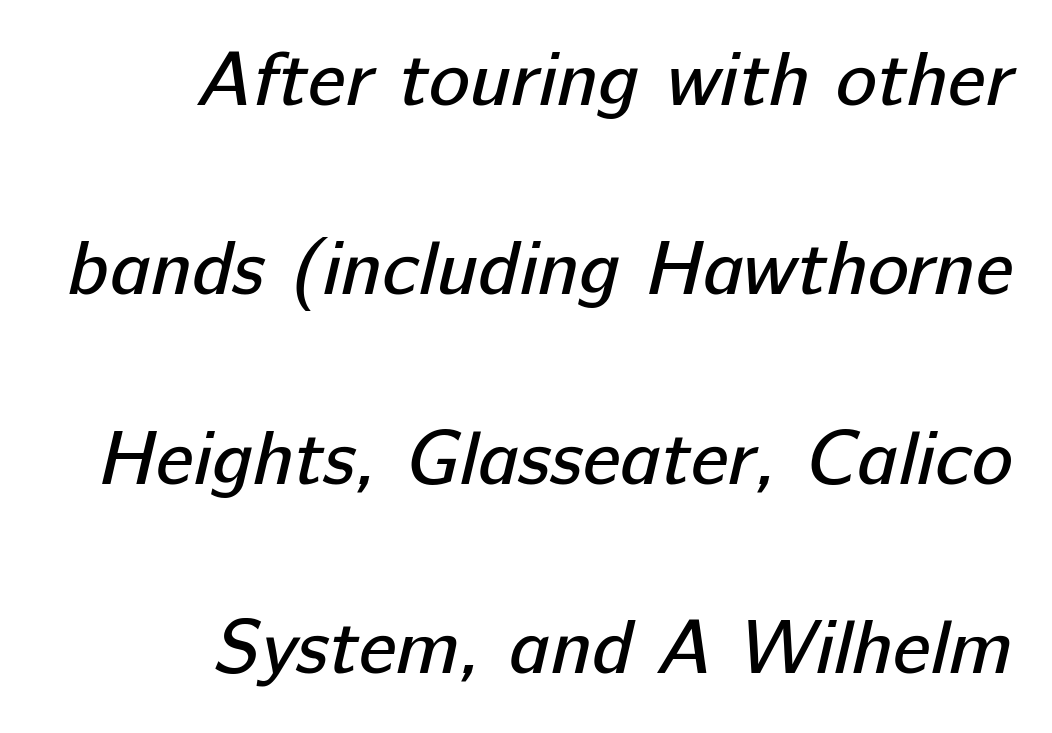
The image shows 77 px regular-weight sans-serif type; set right-aligned, loose line spacing (2.46x), normal letter spacing, not underlined; low stroke contrast and a medium x-height.
